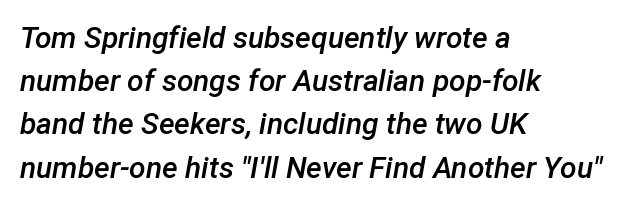
Q: Is the text bold? A: Semi-bold.
Q: Is the text italic (slanted)? A: Yes, it leans right by about 12 degrees.
Q: Is the text underlined? A: No.
Q: How is the paragraph aligned? A: Left-aligned.
Q: Is the spacing between letters normal or unusually wide? A: Normal.
Q: Is the spacing between lines tight, normal or loose? A: Normal.
Q: Width (condensed, normal, or wide)? A: Normal.
Q: Stroke contrast? A: Low.
Q: x-height? A: Medium.
Q: Monospaced? A: No.
